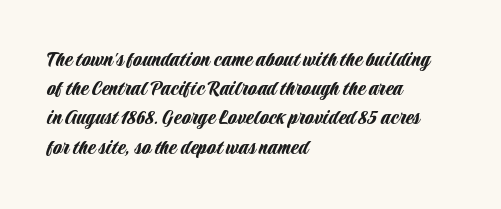
{"underline": "no", "align": "left", "line_spacing": "normal", "line_spacing_ratio": 1.27, "letter_spacing": "normal", "letter_spacing_em": 0.0, "glyph_px": 23}
